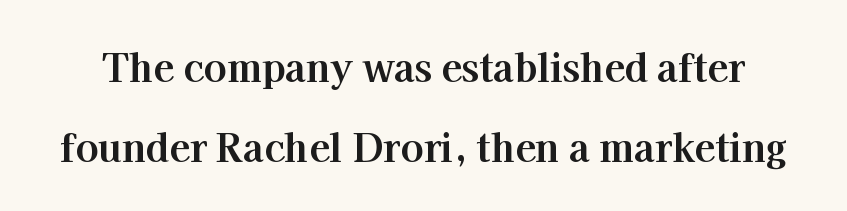
{"serif": "yes", "italic": "no", "bold": "yes", "weight": "bold", "width": "normal", "stroke_contrast": "high", "x_height": "medium", "monospaced": "no", "underline": "no", "line_spacing": "loose", "line_spacing_ratio": 2.11, "letter_spacing": "normal", "letter_spacing_em": 0.0, "glyph_px": 38}
